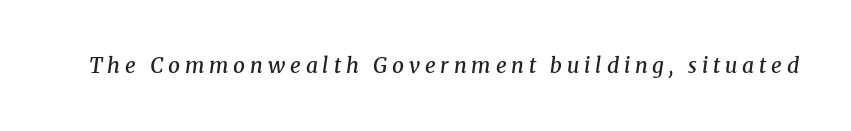
{"italic": "yes", "lean": "right", "slant_degrees": 8, "bold": "semi", "underline": "no", "letter_spacing": "wide", "letter_spacing_em": 0.23, "glyph_px": 21}
